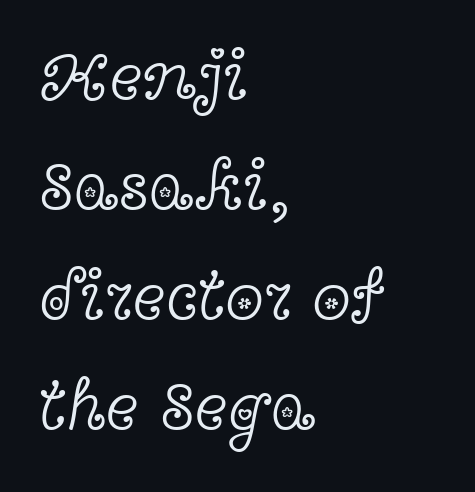
The image shows 70 px light, wide serif type; set left-aligned, normal line spacing (1.57x), normal letter spacing, not underlined; a medium x-height.
